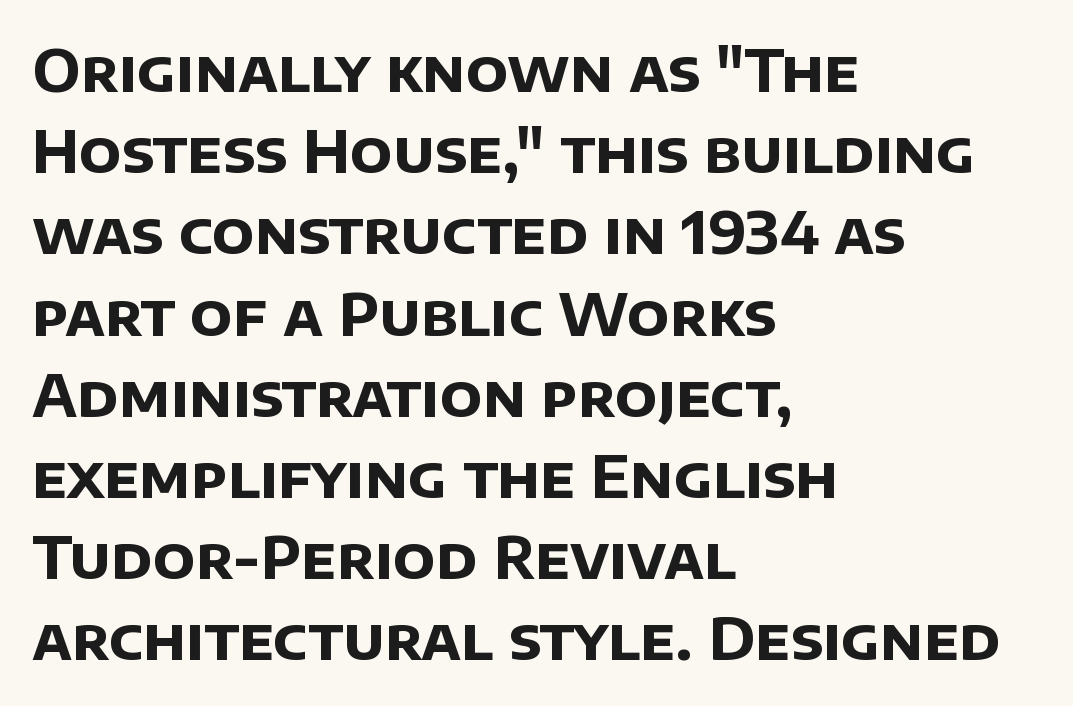
{"serif": "no", "bold": "yes", "weight": "bold", "width": "normal", "stroke_contrast": "low", "x_height": "large", "monospaced": "no", "underline": "no", "align": "left", "line_spacing": "normal", "line_spacing_ratio": 1.4, "letter_spacing": "normal", "letter_spacing_em": 0.0, "glyph_px": 58}
